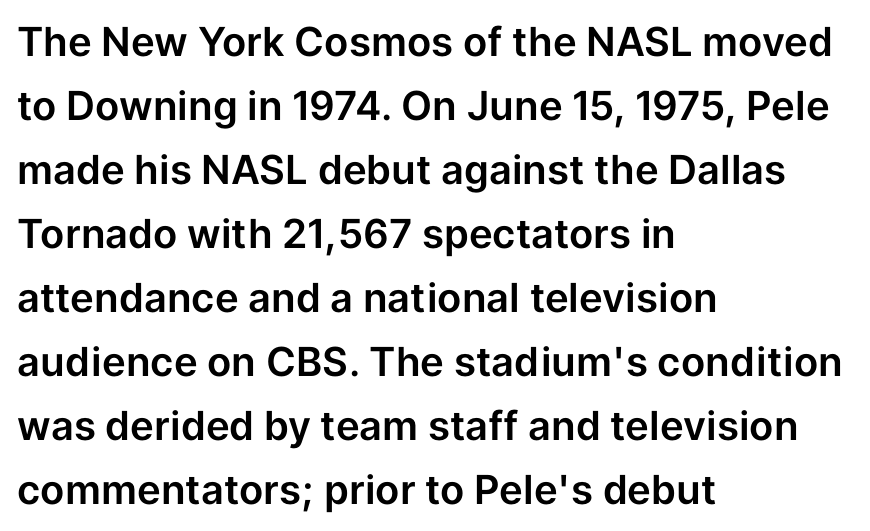
{"serif": "no", "italic": "no", "width": "normal", "stroke_contrast": "low", "x_height": "medium", "monospaced": "no", "underline": "no", "align": "left", "line_spacing": "normal", "line_spacing_ratio": 1.6, "letter_spacing": "normal", "letter_spacing_em": 0.0, "glyph_px": 40}
